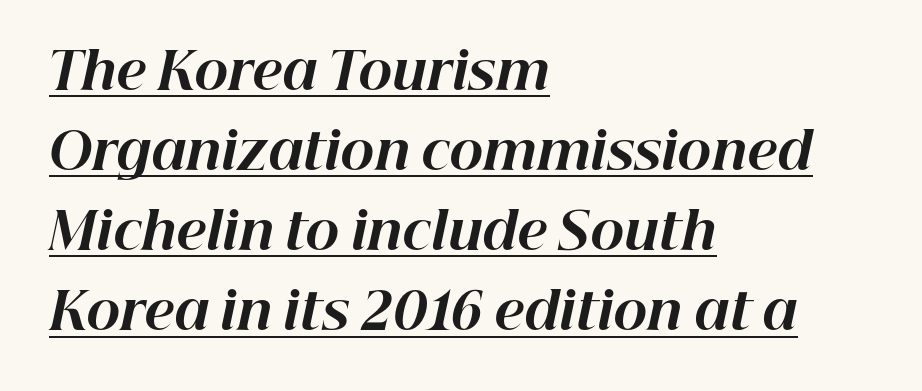
This sample uses an oblique cut, with every glyph tilted off the vertical. These lines are rendered in a variable-pitch font. Students, this is bold: see how much ink each stroke carries. No extra tracking has been applied to these lines. Somebody hit Ctrl+U on this one — the words are underlined. Line beginnings align vertically; line endings do not.
